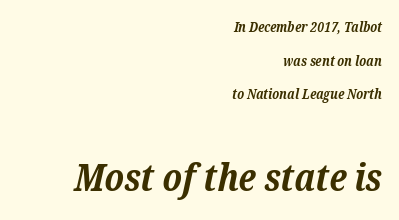
The image shows 39 px bold serif type, italic (leaning right); set right-aligned, loose line spacing (2.4x), normal letter spacing, not underlined; the second (bottom) block is 2.79x larger; low stroke contrast and a medium x-height.
